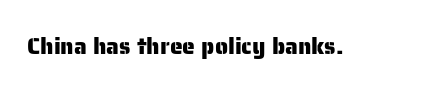
Q: Is the text italic (slanted)? A: No, it is upright.
Q: Is the text underlined? A: No.
Q: Is the spacing between letters normal or unusually wide? A: Normal.
